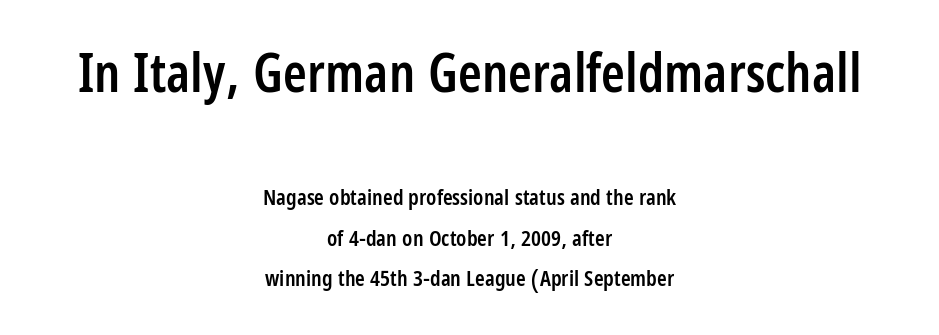
You could call the tracking neutral — neither tight nor loose. Spacing verdict: proportional, widths tailored to each character. The text was rendered using a sans face with plain stroke endings. Typeset on center — no edge is straight. A roman cut, with each character standing at attention. The words here are not underlined.
